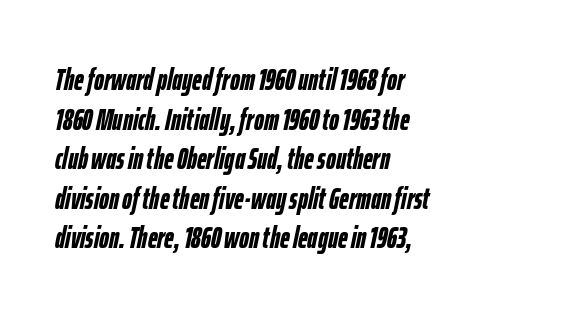
Q: Is the text bold? A: Yes.
Q: Is the text italic (slanted)? A: Yes, it leans right by about 12 degrees.
Q: Is the text underlined? A: No.
Q: How is the paragraph aligned? A: Left-aligned.
Q: Is the spacing between letters normal or unusually wide? A: Normal.
Q: Is the spacing between lines tight, normal or loose? A: Normal.
Q: Width (condensed, normal, or wide)? A: Condensed.
Q: Stroke contrast? A: Low.
Q: x-height? A: Medium.
Q: Monospaced? A: No.
